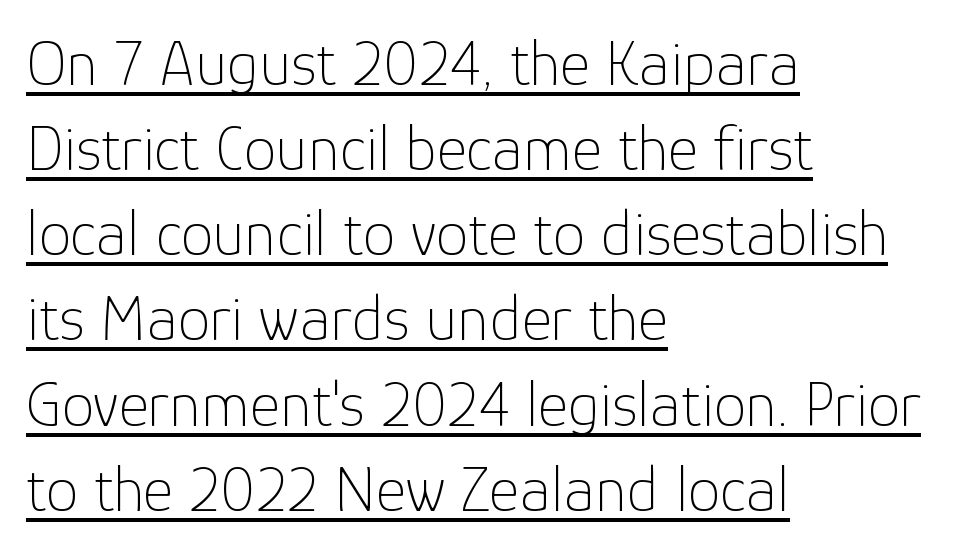
Q: Is the text bold? A: No.
Q: Is the text italic (slanted)? A: No, it is upright.
Q: Is the typeface a serif or a sans-serif typeface? A: Sans-serif.
Q: Is the text underlined? A: Yes.
Q: How is the paragraph aligned? A: Left-aligned.
Q: Is the spacing between letters normal or unusually wide? A: Normal.
Q: Is the spacing between lines tight, normal or loose? A: Normal.
Q: Width (condensed, normal, or wide)? A: Normal.
Q: Stroke contrast? A: Low.
Q: x-height? A: Medium.
Q: Monospaced? A: No.
